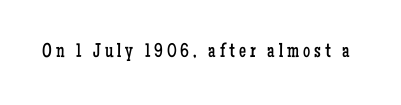
No heavy texture on the line: the type isn't bold. Between one letter and the next there's a generous, obvious gap. Tall strokes in this sample are plumb rather than angled. Check under the words: just untouched page.
